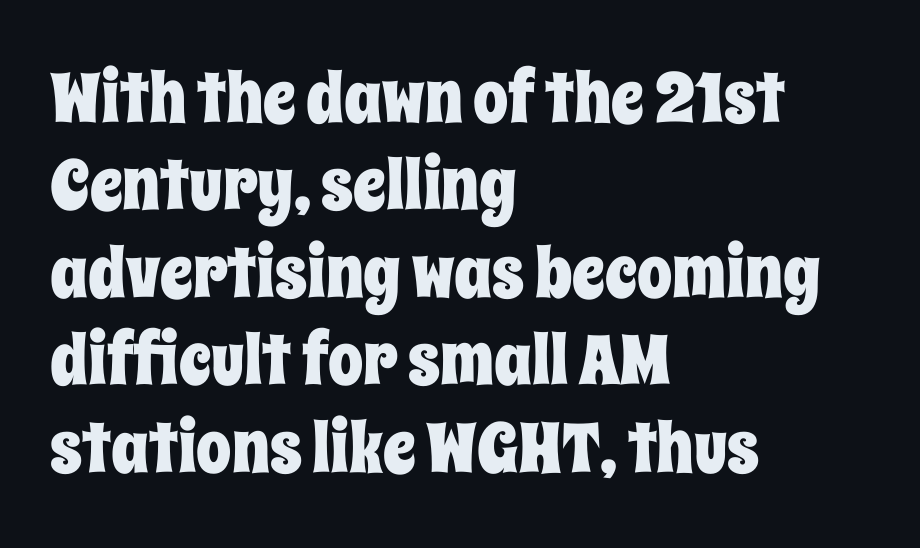
{"italic": "no", "width": "condensed", "stroke_contrast": "low", "x_height": "large", "monospaced": "no", "underline": "no", "align": "left", "line_spacing": "normal", "line_spacing_ratio": 1.25, "letter_spacing": "normal", "letter_spacing_em": 0.0, "glyph_px": 70}
